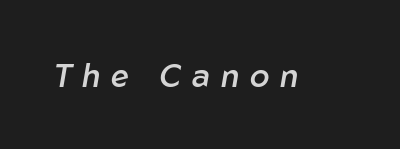
Q: Is the text bold? A: Semi-bold.
Q: Is the text italic (slanted)? A: Yes, it leans right by about 10 degrees.
Q: Is the text underlined? A: No.
Q: Is the spacing between letters normal or unusually wide? A: Unusually wide.
Q: Width (condensed, normal, or wide)? A: Normal.
Q: Stroke contrast? A: Low.
Q: x-height? A: Medium.
Q: Monospaced? A: No.
